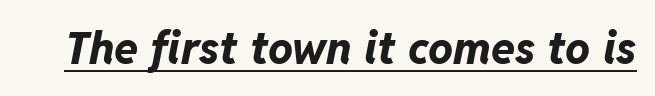
The image shows 44 px bold type, italic (leaning right); set normal letter spacing, underlined; low stroke contrast and a medium x-height.
